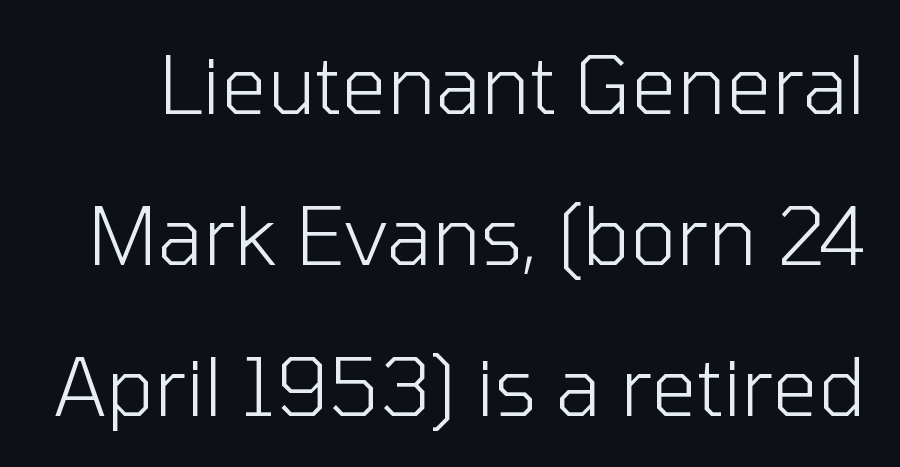
No letter is thick-stroked: the sample isn't bold. Compared with typical body copy, the letter spacing here is the same. What kind of face is this? One without serifs — a sans. The zone under the glyphs is completely vacant.
